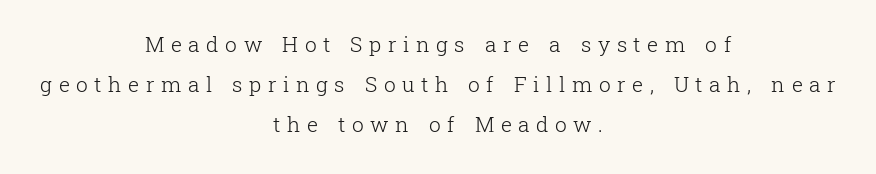
The image shows 21 px text type, upright; set centered, loose line spacing (1.9x), unusually wide letter spacing (+0.31 em), not underlined.
